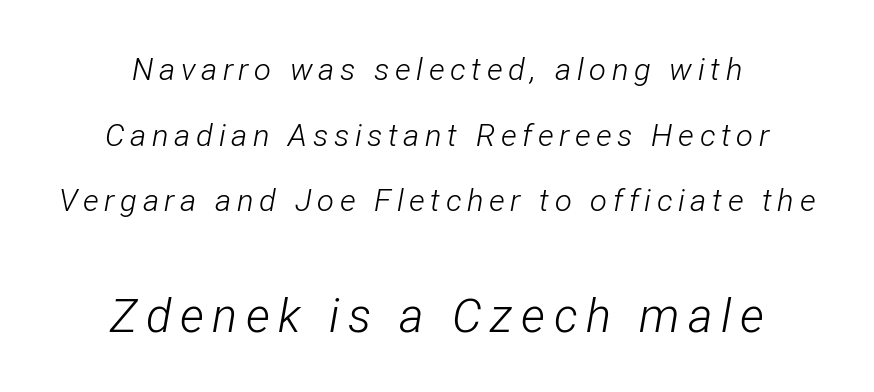
{"italic": "yes", "lean": "right", "slant_degrees": 12, "bold": "no", "weight": "light", "width": "condensed", "stroke_contrast": "low", "x_height": "medium", "monospaced": "no", "underline": "no", "align": "center", "line_spacing": "loose", "line_spacing_ratio": 2.12, "larger_block": "second", "size_ratio": 1.52, "glyph_px": 47}
